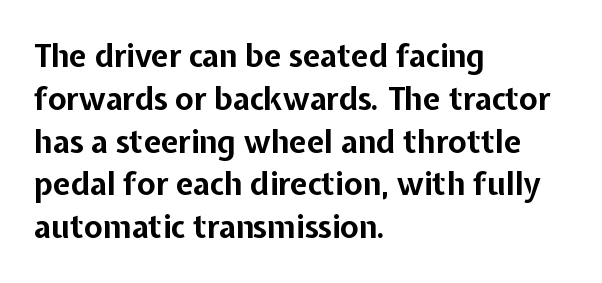
{"serif": "no", "italic": "no", "bold": "yes", "weight": "bold", "width": "normal", "stroke_contrast": "low", "x_height": "medium", "monospaced": "no", "underline": "no", "align": "left", "line_spacing": "normal", "line_spacing_ratio": 1.38, "letter_spacing": "normal", "letter_spacing_em": 0.0, "glyph_px": 31}
